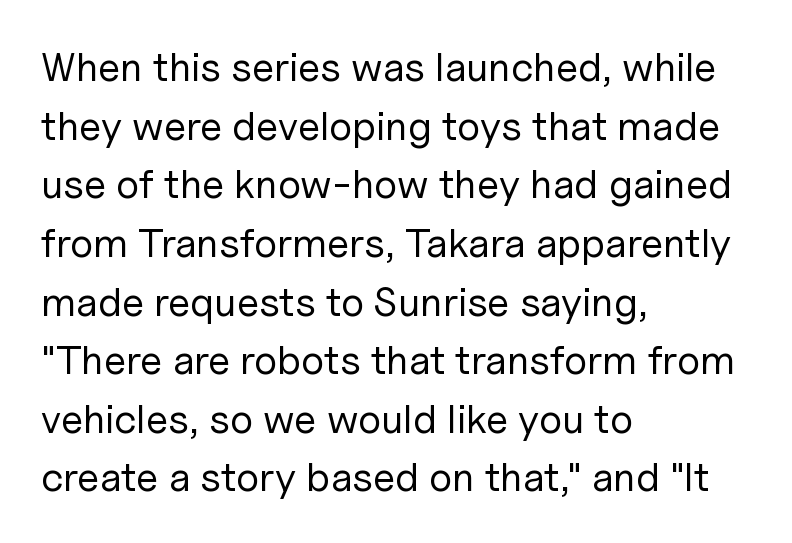
{"serif": "no", "italic": "no", "bold": "no", "weight": "regular", "width": "normal", "stroke_contrast": "low", "x_height": "medium", "monospaced": "no", "underline": "no", "align": "left", "line_spacing": "normal", "line_spacing_ratio": 1.43, "letter_spacing": "normal", "letter_spacing_em": 0.0, "glyph_px": 41}
